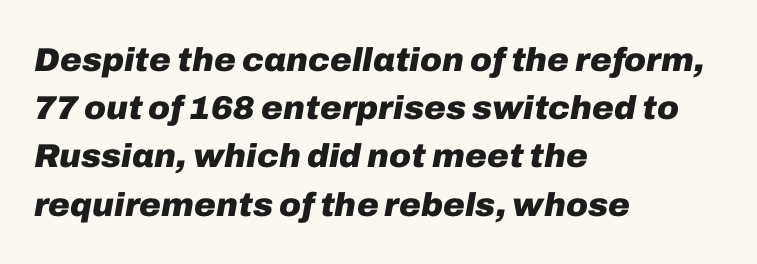
Q: Is the text bold? A: Yes.
Q: Is the text italic (slanted)? A: Yes, it leans right by about 10 degrees.
Q: Is the text underlined? A: No.
Q: How is the paragraph aligned? A: Left-aligned.
Q: Is the spacing between letters normal or unusually wide? A: Normal.
Q: Is the spacing between lines tight, normal or loose? A: Normal.
Q: Width (condensed, normal, or wide)? A: Normal.
Q: Stroke contrast? A: Low.
Q: x-height? A: Medium.
Q: Monospaced? A: No.
